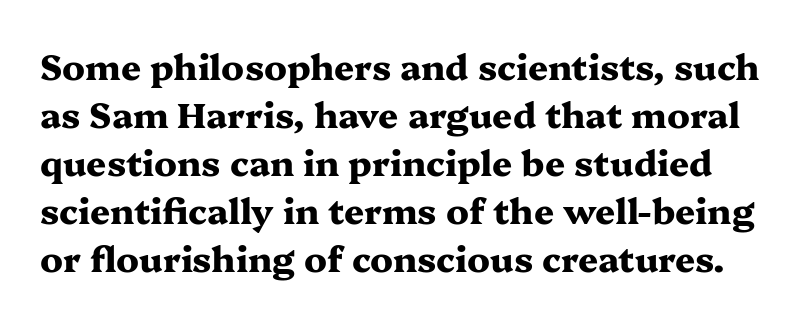
Q: Is the text bold? A: Yes.
Q: Is the text italic (slanted)? A: No, it is upright.
Q: Is the typeface a serif or a sans-serif typeface? A: Serif.
Q: Is the text underlined? A: No.
Q: Is the spacing between letters normal or unusually wide? A: Normal.
Q: Is the spacing between lines tight, normal or loose? A: Normal.
Q: Width (condensed, normal, or wide)? A: Wide.
Q: Stroke contrast? A: Medium.
Q: x-height? A: Medium.
Q: Monospaced? A: No.
